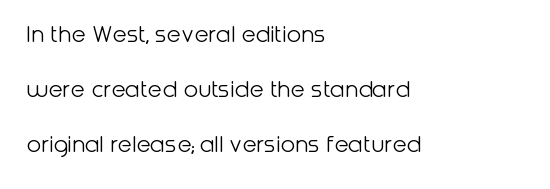
Q: Is the text bold? A: No.
Q: Is the text italic (slanted)? A: No, it is upright.
Q: Is the text underlined? A: No.
Q: How is the paragraph aligned? A: Left-aligned.
Q: Is the spacing between letters normal or unusually wide? A: Normal.
Q: Is the spacing between lines tight, normal or loose? A: Loose.
